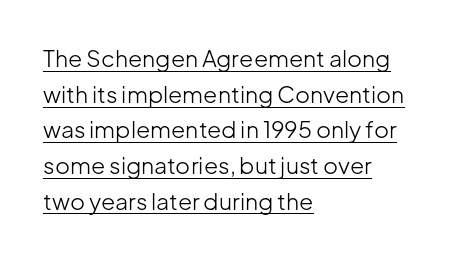
The image shows 23 px text type, upright; set left-aligned, normal line spacing (1.55x), normal letter spacing, underlined.
